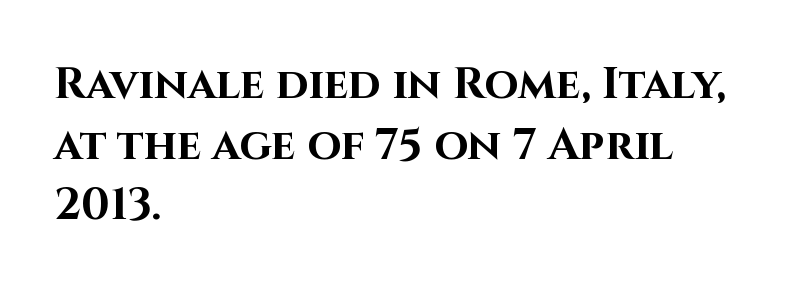
Q: Is the text bold? A: Yes.
Q: Is the text italic (slanted)? A: No, it is upright.
Q: Is the typeface a serif or a sans-serif typeface? A: Sans-serif.
Q: Is the text underlined? A: No.
Q: How is the paragraph aligned? A: Left-aligned.
Q: Is the spacing between letters normal or unusually wide? A: Normal.
Q: Is the spacing between lines tight, normal or loose? A: Normal.
Q: Width (condensed, normal, or wide)? A: Normal.
Q: Stroke contrast? A: High.
Q: x-height? A: Large.
Q: Monospaced? A: No.
